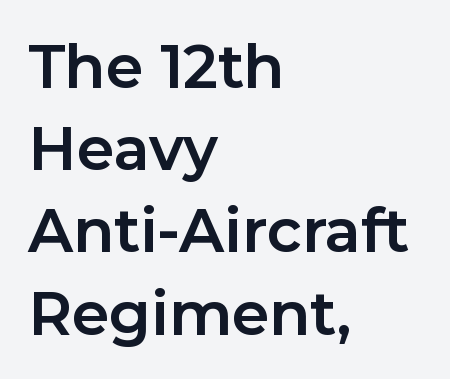
Q: Is the text bold? A: Yes.
Q: Is the text italic (slanted)? A: No, it is upright.
Q: Is the typeface a serif or a sans-serif typeface? A: Sans-serif.
Q: Is the text underlined? A: No.
Q: How is the paragraph aligned? A: Left-aligned.
Q: Is the spacing between letters normal or unusually wide? A: Normal.
Q: Is the spacing between lines tight, normal or loose? A: Normal.
Q: Width (condensed, normal, or wide)? A: Normal.
Q: Stroke contrast? A: Low.
Q: x-height? A: Medium.
Q: Monospaced? A: No.
